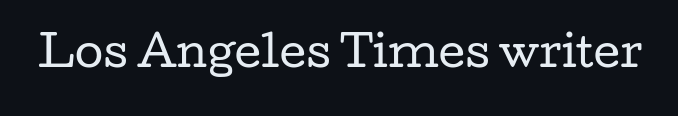
Q: Is the text bold? A: No.
Q: Is the text italic (slanted)? A: No, it is upright.
Q: Is the typeface a serif or a sans-serif typeface? A: Serif.
Q: Is the text underlined? A: No.
Q: Is the spacing between letters normal or unusually wide? A: Normal.
Q: Width (condensed, normal, or wide)? A: Wide.
Q: Stroke contrast? A: Low.
Q: x-height? A: Medium.
Q: Monospaced? A: No.
